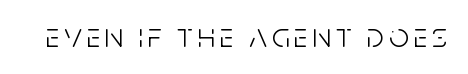
{"serif": "no", "italic": "no", "bold": "no", "weight": "light", "width": "condensed", "stroke_contrast": "low", "x_height": "large", "monospaced": "no", "underline": "no", "glyph_px": 35}
